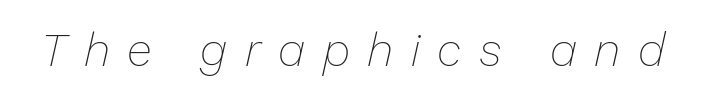
The typography opts for an oblique posture over an upright one. A typesetter would call this proportional, since set widths differ per character. The weight tops out at a normal text grade. Letter spacing: wide. Nobody drew a line under any word here.
